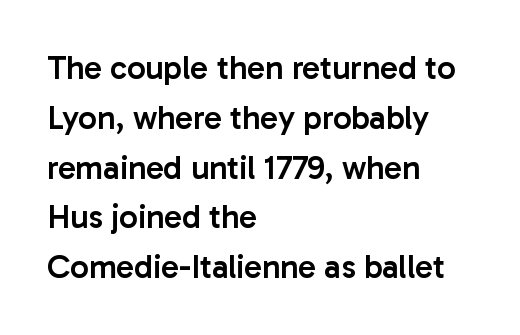
{"serif": "no", "italic": "no", "bold": "semi", "weight": "semibold", "width": "normal", "stroke_contrast": "low", "x_height": "medium", "monospaced": "no", "underline": "no", "align": "left", "line_spacing": "normal", "line_spacing_ratio": 1.51, "letter_spacing": "normal", "letter_spacing_em": 0.0, "glyph_px": 33}
